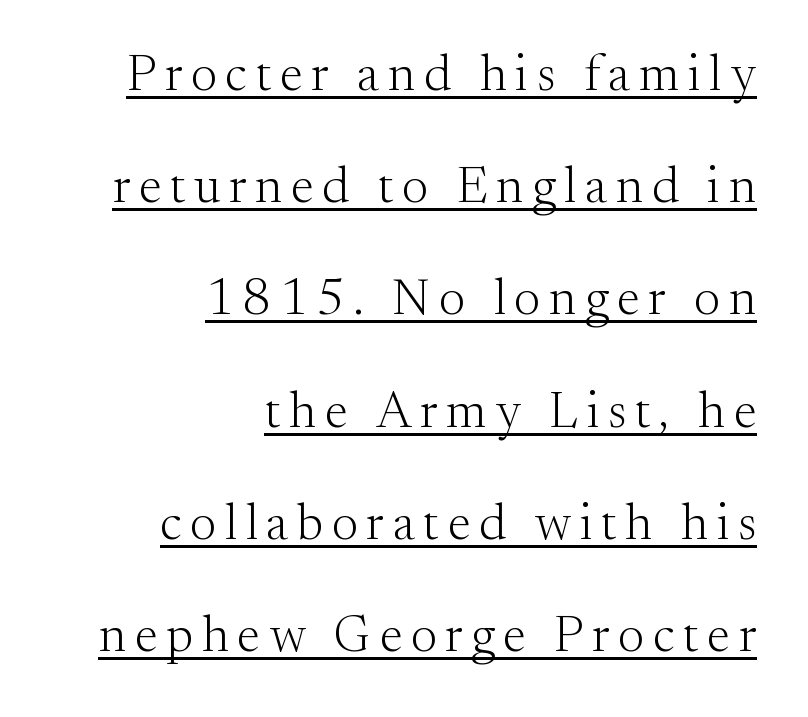
The image shows 51 px light serif type, upright; set right-aligned, loose line spacing (2.2x), underlined; medium stroke contrast and a small x-height.
